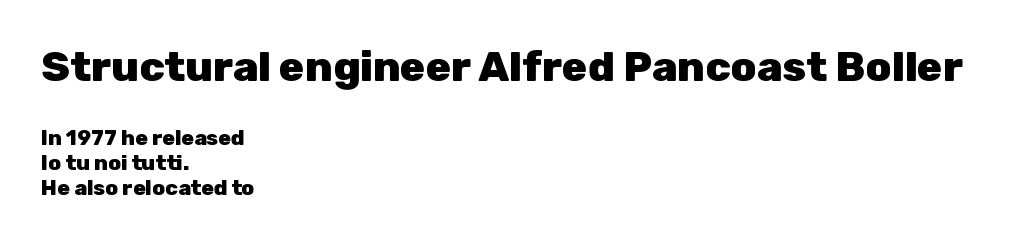
Q: Is the text bold? A: Yes.
Q: Is the text italic (slanted)? A: No, it is upright.
Q: Is the typeface a serif or a sans-serif typeface? A: Sans-serif.
Q: Is the text underlined? A: No.
Q: How is the paragraph aligned? A: Left-aligned.
Q: Is the spacing between letters normal or unusually wide? A: Normal.
Q: Which block of text is set in a larger size, the first (top) or the second (bottom)? A: The first (top) one.
Q: Width (condensed, normal, or wide)? A: Normal.
Q: Stroke contrast? A: Low.
Q: x-height? A: Medium.
Q: Monospaced? A: No.
